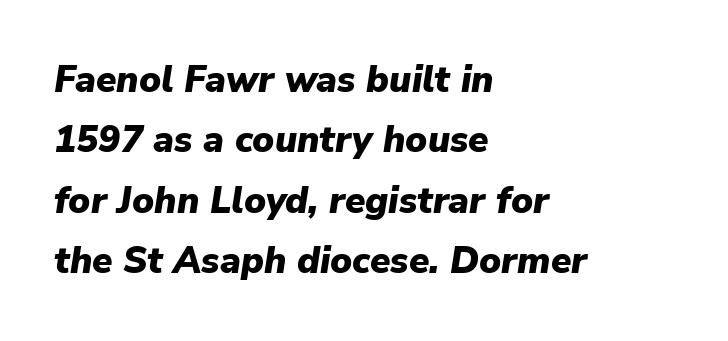
{"italic": "yes", "lean": "right", "slant_degrees": 9, "bold": "yes", "weight": "heavy", "width": "normal", "stroke_contrast": "low", "x_height": "medium", "monospaced": "no", "underline": "no", "align": "left", "line_spacing": "normal", "line_spacing_ratio": 1.63, "letter_spacing": "normal", "letter_spacing_em": 0.0, "glyph_px": 37}
